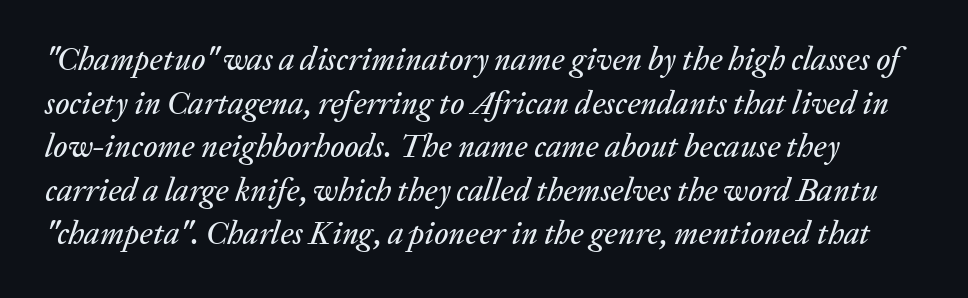
{"italic": "yes", "lean": "right", "slant_degrees": 20, "width": "normal", "stroke_contrast": "low", "x_height": "medium", "monospaced": "no", "underline": "no", "line_spacing": "normal", "line_spacing_ratio": 1.36, "letter_spacing": "normal", "letter_spacing_em": 0.0, "glyph_px": 32}
